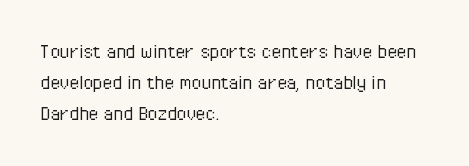
The words here are not underlined. Default kerning and tracking; the words read as compact shapes. The paragraph shown leans on its left margin. Posture: straight, roman, zero tilt. Vertical stems look standard width or narrower in stroke. Vertical spacing — default.
